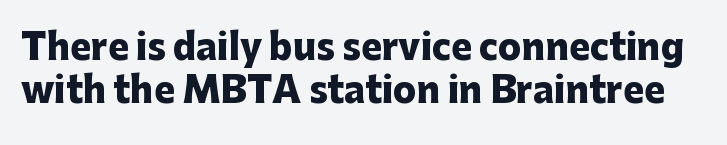
The image shows 35 px heavy sans-serif type, upright; set line spacing 1.23x, normal letter spacing, not underlined; low stroke contrast and a medium x-height.
